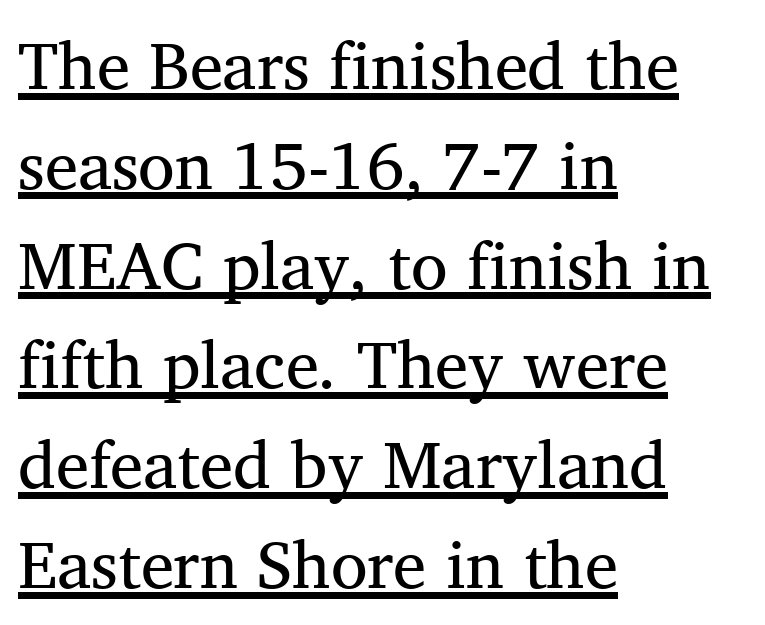
{"serif": "yes", "bold": "no", "weight": "regular", "width": "normal", "stroke_contrast": "medium", "x_height": "medium", "monospaced": "no", "underline": "yes", "align": "left", "line_spacing": "normal", "line_spacing_ratio": 1.49, "letter_spacing": "normal", "letter_spacing_em": 0.0, "glyph_px": 67}
